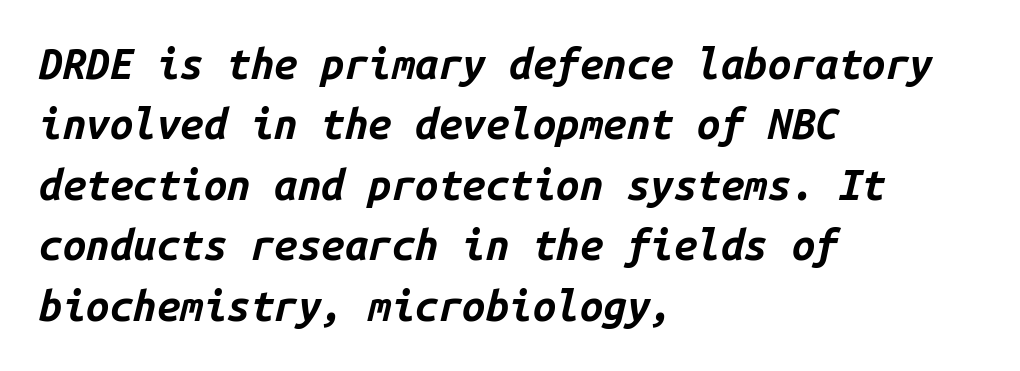
The image shows 42 px bold type, italic (leaning right), monospaced; set left-aligned, normal line spacing (1.44x), normal letter spacing, not underlined; low stroke contrast and a medium x-height.
